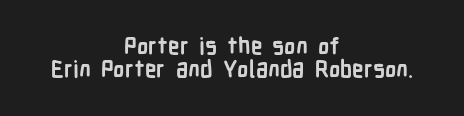
Very little white space separates one row of letters from the next. Words float on clear page, feet unadorned. Every letter is thick-stroked: bold, no question. Centered paragraph, ragged on both sides. Characters remain perfectly vertical along every line. Inter-character spacing is left at the font's built-in metrics.
